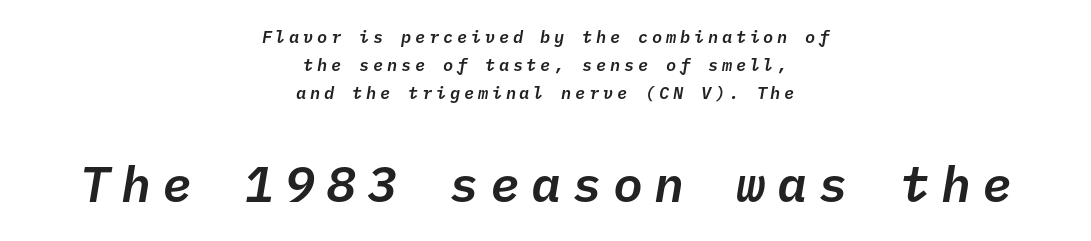
Every row of glyphs is offset so its center matches the block's center. Monospaced: the letters line up in strict vertical columns. Looking at the ascenders, they clearly lean. The gaps between neighbouring characters are conspicuously large.
